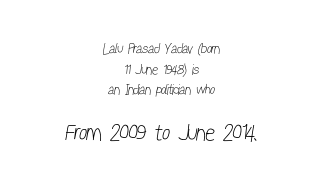
Q: Is the text bold? A: No.
Q: Is the text underlined? A: No.
Q: How is the paragraph aligned? A: Centered.
Q: Is the spacing between letters normal or unusually wide? A: Normal.
Q: Is the spacing between lines tight, normal or loose? A: Normal.
Q: Which block of text is set in a larger size, the first (top) or the second (bottom)? A: The second (bottom) one.
